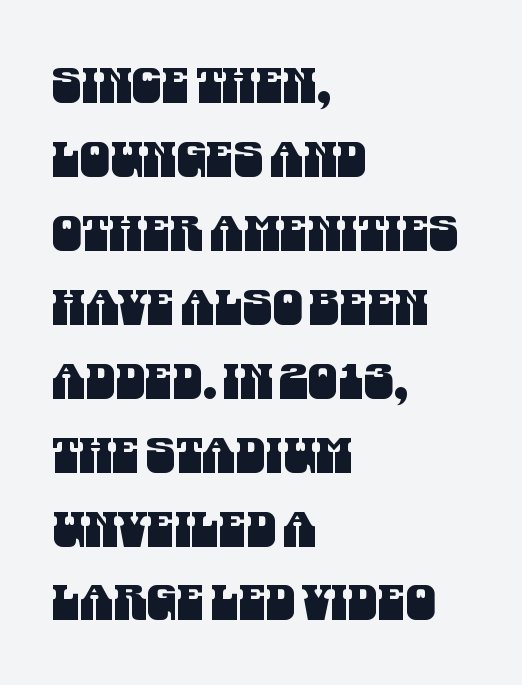
{"serif": "no", "width": "condensed", "stroke_contrast": "medium", "x_height": "large", "monospaced": "no", "underline": "no", "align": "left", "line_spacing": "normal", "line_spacing_ratio": 1.54, "letter_spacing": "normal", "letter_spacing_em": 0.0, "glyph_px": 48}
